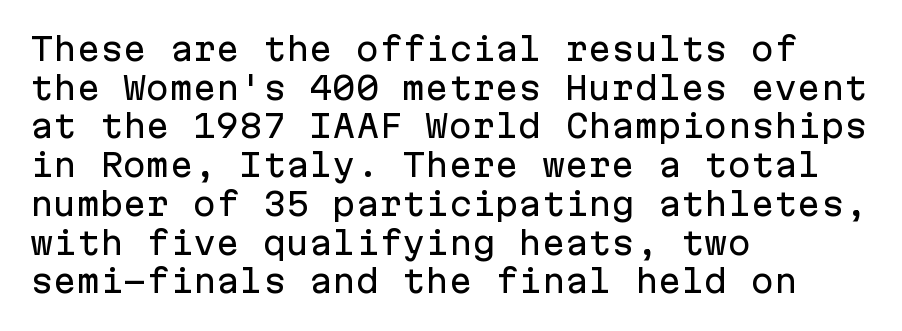
Just letters on the line, the space beneath them empty. Do the characters align in a grid? Yes, the font is monospaced. Does extra space separate the letters? No, they use regular spacing. You can tell from the bare stems that sans-serif type was used.
